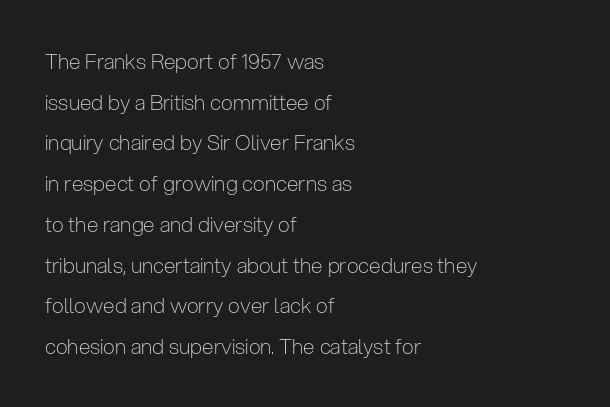
{"italic": "no", "bold": "no", "underline": "no", "align": "left", "line_spacing": "loose", "line_spacing_ratio": 1.94, "letter_spacing": "normal", "letter_spacing_em": 0.0, "glyph_px": 21}
